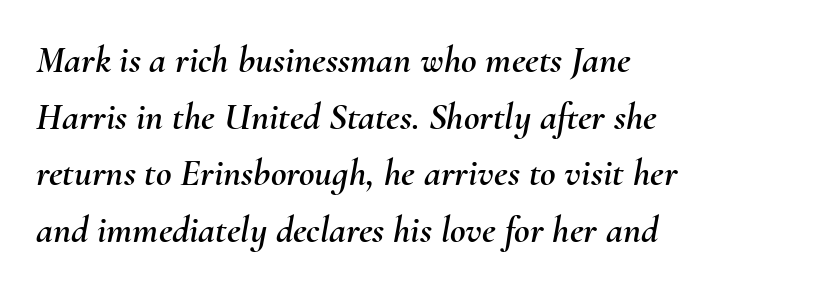
The image shows 38 px text type, italic (leaning right); set left-aligned, normal line spacing (1.49x), normal letter spacing, not underlined; medium stroke contrast and a small x-height.
